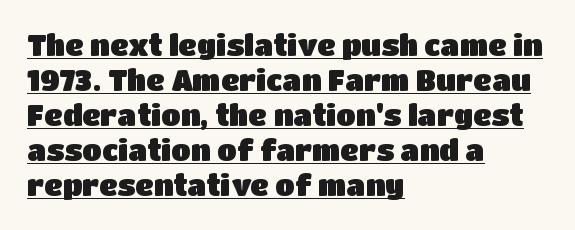
Q: Is the text italic (slanted)? A: No, it is upright.
Q: Is the typeface a serif or a sans-serif typeface? A: Sans-serif.
Q: Is the text underlined? A: Yes.
Q: How is the paragraph aligned? A: Left-aligned.
Q: Is the spacing between letters normal or unusually wide? A: Normal.
Q: Width (condensed, normal, or wide)? A: Normal.
Q: Stroke contrast? A: Low.
Q: x-height? A: Large.
Q: Monospaced? A: No.
